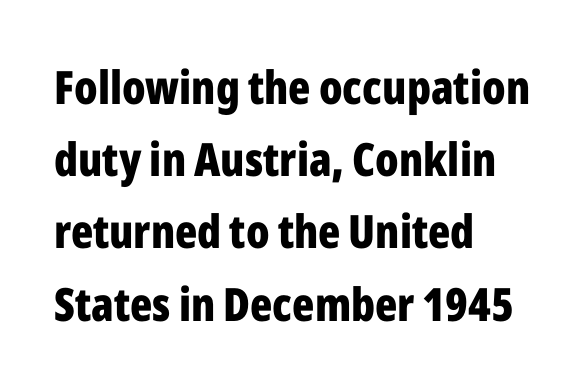
{"serif": "no", "italic": "no", "bold": "yes", "weight": "bold", "width": "condensed", "stroke_contrast": "low", "x_height": "medium", "monospaced": "no", "underline": "no", "align": "left", "line_spacing": "normal", "line_spacing_ratio": 1.57, "letter_spacing": "normal", "letter_spacing_em": 0.0, "glyph_px": 46}
